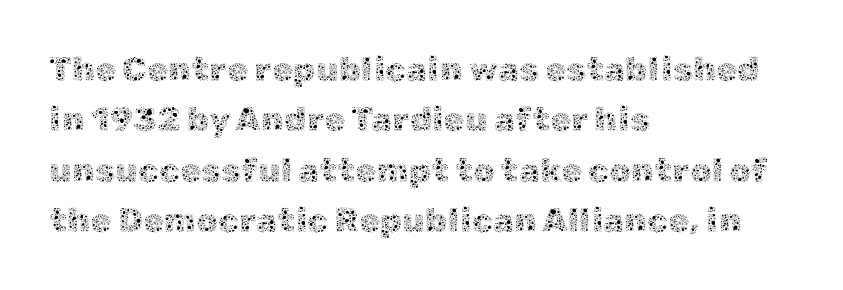
Q: Is the text bold? A: No.
Q: Is the text italic (slanted)? A: No, it is upright.
Q: Is the text underlined? A: No.
Q: How is the paragraph aligned? A: Left-aligned.
Q: Is the spacing between letters normal or unusually wide? A: Normal.
Q: Is the spacing between lines tight, normal or loose? A: Normal.
Q: Width (condensed, normal, or wide)? A: Normal.
Q: x-height? A: Medium.
Q: Monospaced? A: No.
